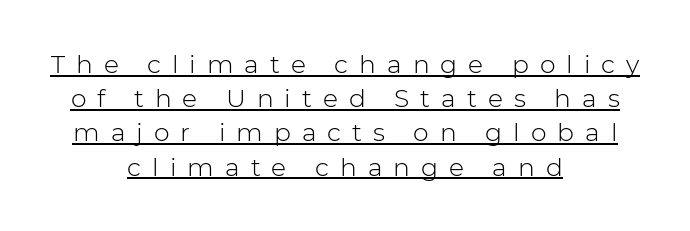
{"italic": "no", "bold": "no", "underline": "yes", "align": "center", "line_spacing": "normal", "line_spacing_ratio": 1.37, "letter_spacing": "wide", "letter_spacing_em": 0.44, "glyph_px": 25}
